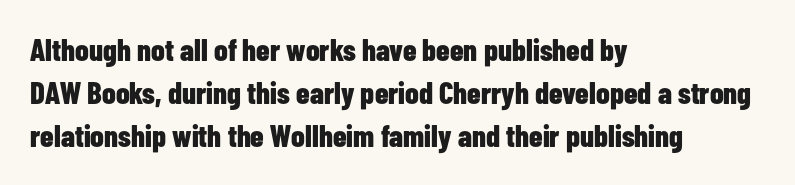
{"serif": "no", "italic": "no", "bold": "yes", "weight": "bold", "width": "condensed", "stroke_contrast": "low", "x_height": "medium", "monospaced": "no", "underline": "no", "align": "left", "line_spacing": "normal", "line_spacing_ratio": 1.39, "letter_spacing": "normal", "letter_spacing_em": 0.0, "glyph_px": 31}
